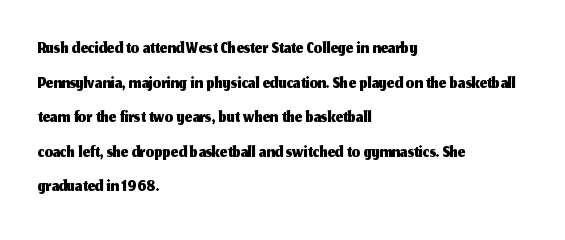
The image shows 26 px text type, upright; set left-aligned, normal line spacing (1.33x), normal letter spacing, not underlined.
